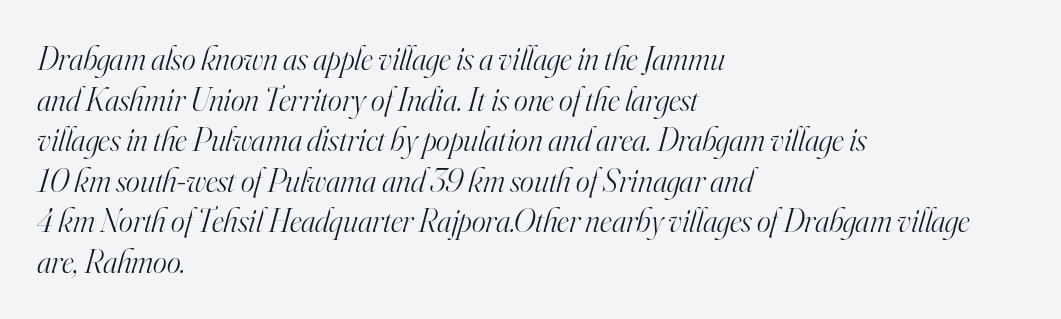
The image shows 33 px light serif type, italic (leaning right); set left-aligned, line spacing 1.23x, normal letter spacing, not underlined; high stroke contrast and a small x-height.
